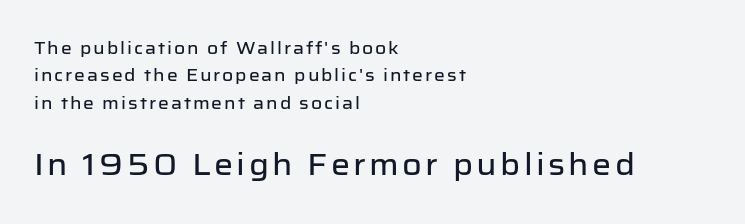
{"serif": "no", "italic": "no", "width": "normal", "stroke_contrast": "low", "x_height": "medium", "monospaced": "no", "underline": "no", "align": "left", "line_spacing": "normal", "line_spacing_ratio": 1.61, "larger_block": "second", "size_ratio": 1.76, "glyph_px": 30}
